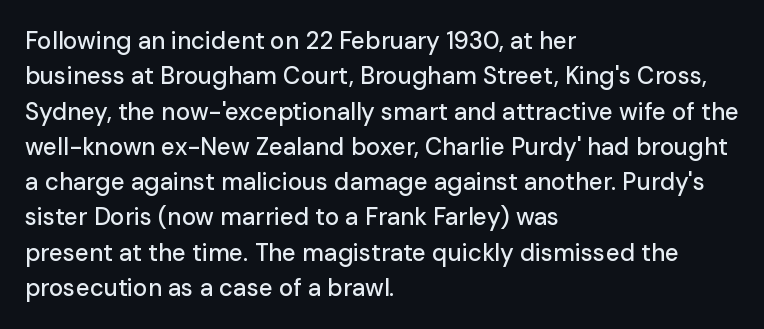
Q: Is the text italic (slanted)? A: No, it is upright.
Q: Is the text underlined? A: No.
Q: How is the paragraph aligned? A: Left-aligned.
Q: Is the spacing between letters normal or unusually wide? A: Normal.
Q: Is the spacing between lines tight, normal or loose? A: Normal.
